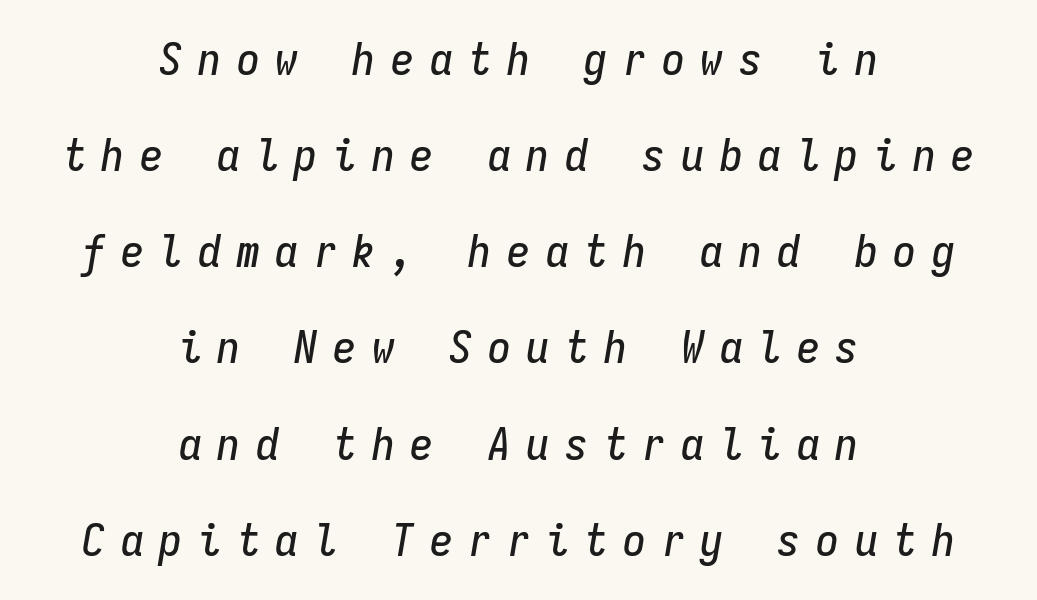
Q: Is the text italic (slanted)? A: Yes, it leans right by about 9 degrees.
Q: Is the text underlined? A: No.
Q: How is the paragraph aligned? A: Centered.
Q: Is the spacing between letters normal or unusually wide? A: Unusually wide.
Q: Is the spacing between lines tight, normal or loose? A: Loose.
Q: Width (condensed, normal, or wide)? A: Condensed.
Q: Stroke contrast? A: Low.
Q: x-height? A: Medium.
Q: Monospaced? A: Yes.
